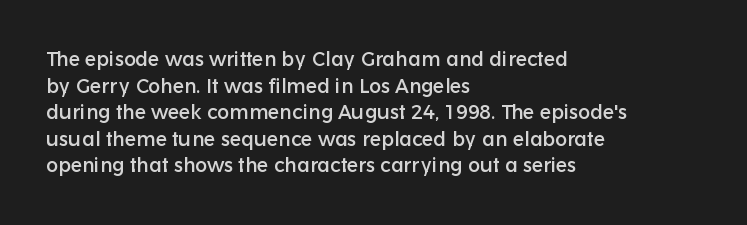
{"italic": "no", "underline": "no", "align": "left", "line_spacing": "normal", "line_spacing_ratio": 1.33, "letter_spacing": "normal", "letter_spacing_em": 0.0, "glyph_px": 20}
